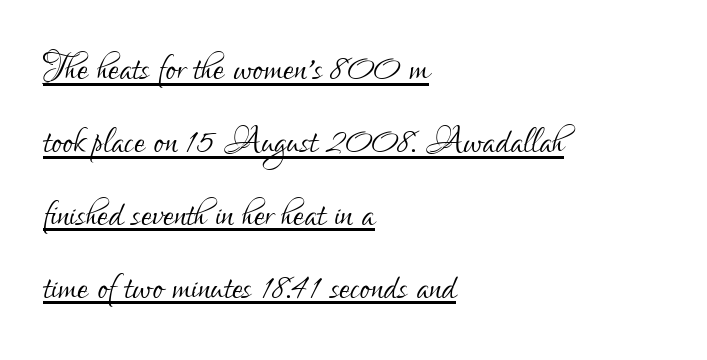
Bold? No — there's no thickening of the strokes. These lines are composed in type without serifs. The designer left line spacing at the default. The lines are quadded left. The rendering uses natural spacing where letterforms have individual widths.
